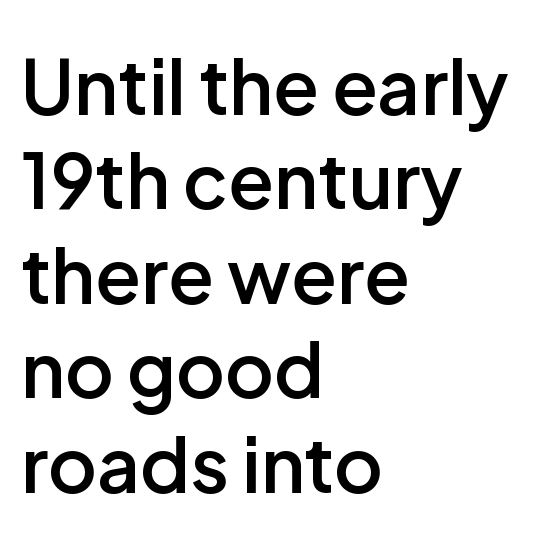
Serif or sans? Sans — the stroke terminals are bare. Summary of weight: moderately heavy, a semibold. The tracking reads as untouched default to a designer's eye. Characters remain perfectly vertical along every line. All the whitespace from short lines collects on the right.
